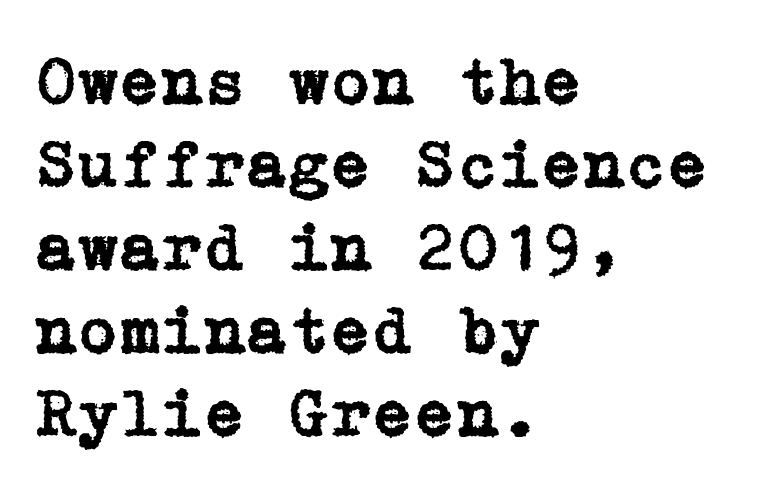
Q: Is the text italic (slanted)? A: No, it is upright.
Q: Is the typeface a serif or a sans-serif typeface? A: Serif.
Q: Is the text underlined? A: No.
Q: How is the paragraph aligned? A: Left-aligned.
Q: Is the spacing between letters normal or unusually wide? A: Normal.
Q: Width (condensed, normal, or wide)? A: Normal.
Q: Stroke contrast? A: Low.
Q: x-height? A: Medium.
